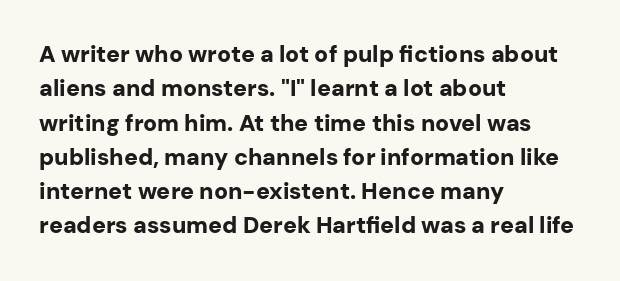
The space directly below the letters is spotless. Interline gaps are of average width in this sample. Ascenders rise straight up at ninety degrees. The rendering anchors every line to the left-hand side. The horizontal fit of the characters is conventional and even. The sample has been set heavy, in full bold.
